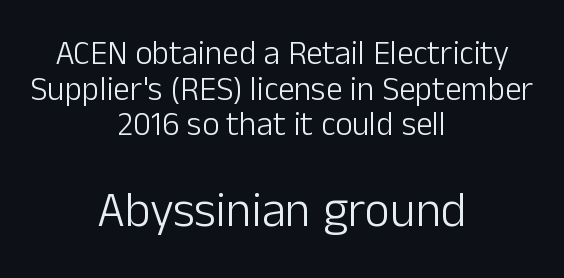
Q: Is the text bold? A: No.
Q: Is the text italic (slanted)? A: No, it is upright.
Q: Is the typeface a serif or a sans-serif typeface? A: Sans-serif.
Q: Is the text underlined? A: No.
Q: How is the paragraph aligned? A: Centered.
Q: Is the spacing between letters normal or unusually wide? A: Normal.
Q: Is the spacing between lines tight, normal or loose? A: Tight.
Q: Which block of text is set in a larger size, the first (top) or the second (bottom)? A: The second (bottom) one.
Q: Width (condensed, normal, or wide)? A: Normal.
Q: Stroke contrast? A: Low.
Q: x-height? A: Medium.
Q: Monospaced? A: No.
